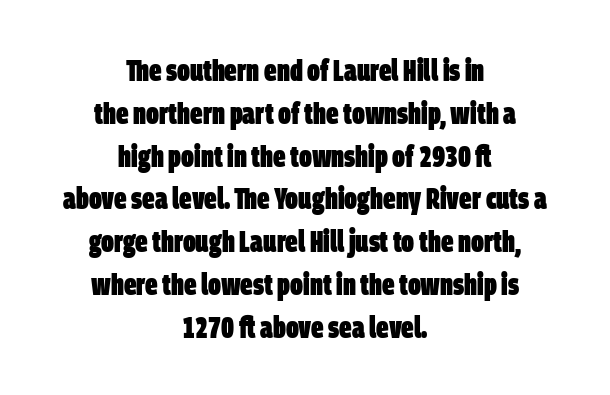
Q: Is the text bold? A: Yes.
Q: Is the typeface a serif or a sans-serif typeface? A: Sans-serif.
Q: Is the text underlined? A: No.
Q: How is the paragraph aligned? A: Centered.
Q: Is the spacing between letters normal or unusually wide? A: Normal.
Q: Is the spacing between lines tight, normal or loose? A: Normal.
Q: Width (condensed, normal, or wide)? A: Condensed.
Q: Stroke contrast? A: Low.
Q: x-height? A: Large.
Q: Monospaced? A: No.
